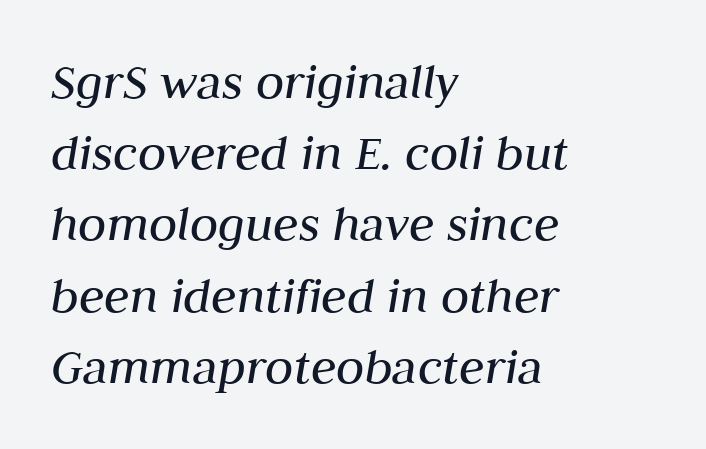
A light-to-regular cut is what we see here. Is the type slanted? Yes — the strokes lean at a clear angle. Glyph-to-glyph distance matches everyday printed text. Here the designer chose a conventional face with non-uniform glyph widths.
